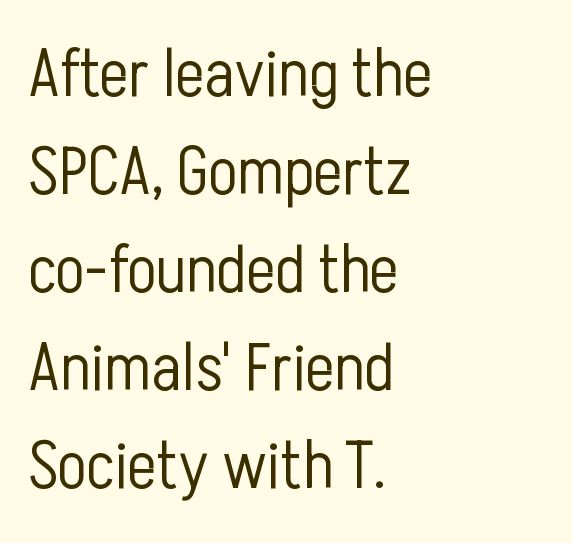
Q: Is the text bold? A: No.
Q: Is the text italic (slanted)? A: No, it is upright.
Q: Is the typeface a serif or a sans-serif typeface? A: Sans-serif.
Q: Is the text underlined? A: No.
Q: How is the paragraph aligned? A: Left-aligned.
Q: Is the spacing between letters normal or unusually wide? A: Normal.
Q: Is the spacing between lines tight, normal or loose? A: Normal.
Q: Width (condensed, normal, or wide)? A: Condensed.
Q: Stroke contrast? A: Low.
Q: x-height? A: Medium.
Q: Monospaced? A: No.
